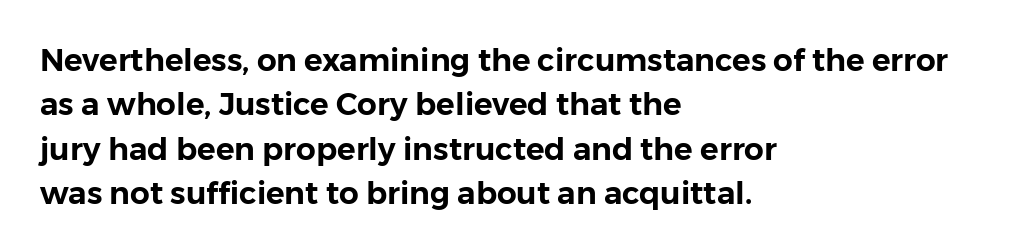
Is the letter spacing exaggerated? No — it looks like the ordinary default. The glyphs are unaccompanied by any horizontal stroke below them. Characters remain perfectly vertical along every line. How would I describe the line gaps? Plain and ordinary.
